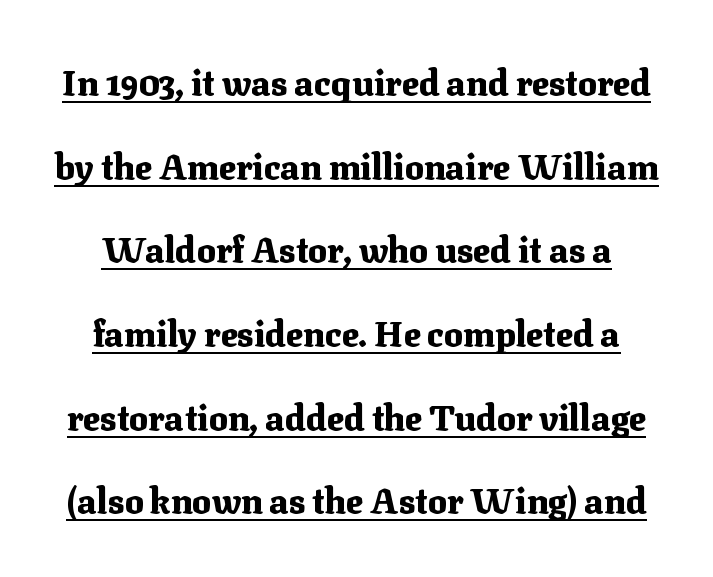
{"serif": "yes", "italic": "no", "bold": "yes", "weight": "heavy", "width": "normal", "stroke_contrast": "medium", "x_height": "medium", "monospaced": "no", "underline": "yes", "line_spacing": "loose", "line_spacing_ratio": 2.39, "letter_spacing": "normal", "letter_spacing_em": 0.0, "glyph_px": 35}
